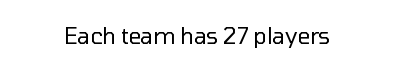
The image shows 22 px text type, upright; set normal letter spacing, not underlined.
